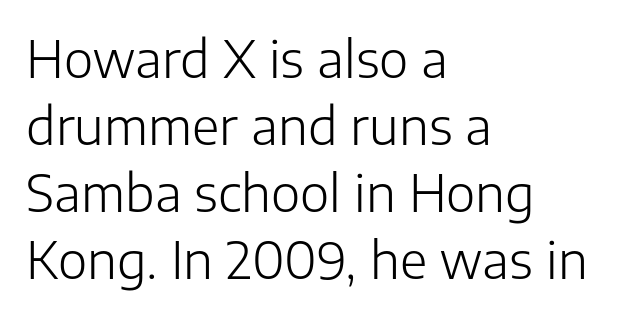
Think of a printed novel: that variable character pitch is what you see here. Every character sits straight up, as roman type does. This is not heavy type; no bold has been used. The paragraph shown leans on its left margin. Beneath every word, the page is bare.
